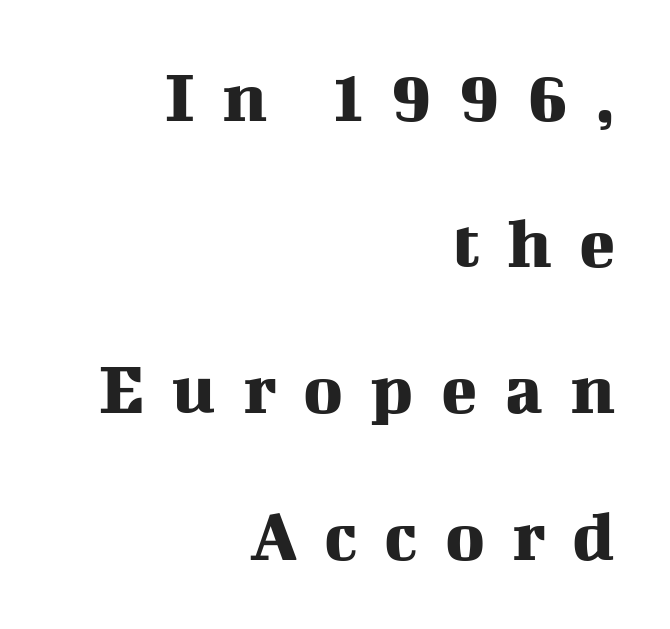
{"serif": "yes", "italic": "no", "width": "normal", "stroke_contrast": "medium", "x_height": "medium", "monospaced": "no", "underline": "no", "align": "right", "line_spacing": "loose", "line_spacing_ratio": 1.95, "letter_spacing": "wide", "letter_spacing_em": 0.36, "glyph_px": 75}
